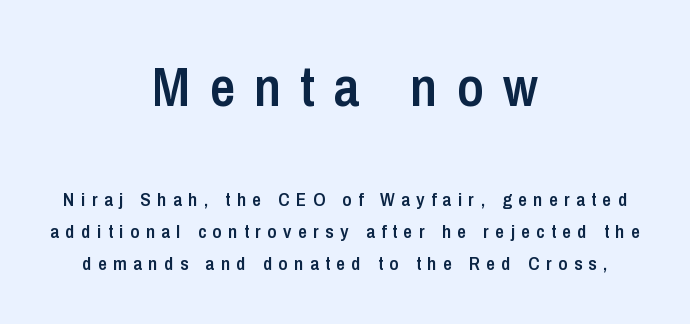
The image shows 56 px semibold, condensed sans-serif type, upright; set centered, normal line spacing (1.67x), unusually wide letter spacing (+0.34 em), not underlined; the first (top) block is 2.95x larger; low stroke contrast and a medium x-height.
